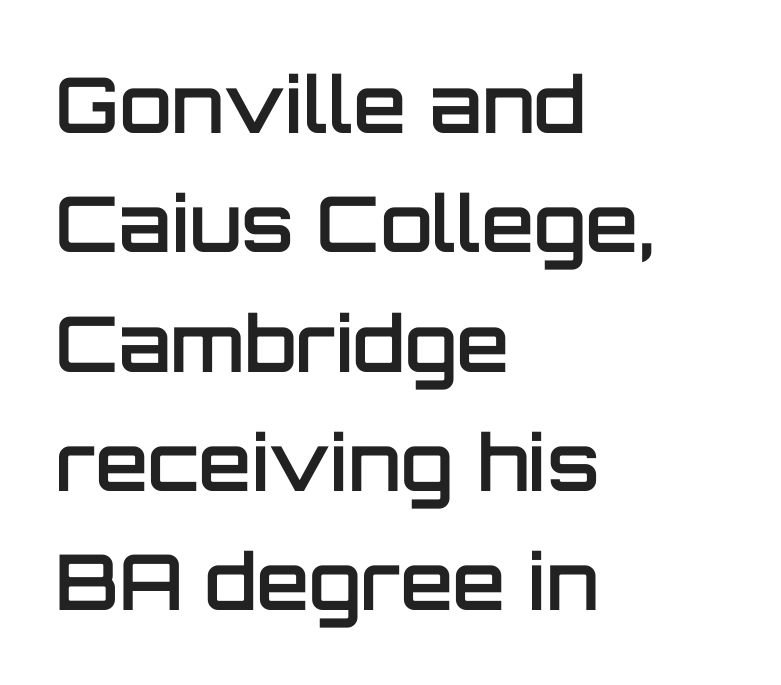
The image shows 77 px semibold sans-serif type, upright; set left-aligned, normal line spacing (1.55x), normal letter spacing, not underlined; low stroke contrast and a large x-height.
